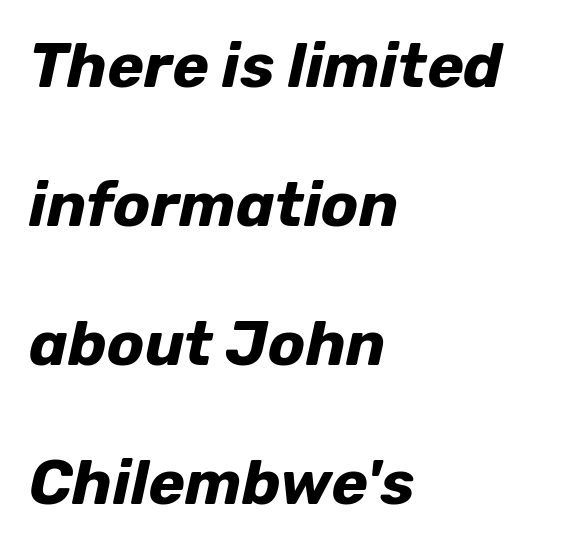
Q: Is the text bold? A: Yes.
Q: Is the text italic (slanted)? A: Yes, it leans right by about 12 degrees.
Q: Is the text underlined? A: No.
Q: How is the paragraph aligned? A: Left-aligned.
Q: Is the spacing between letters normal or unusually wide? A: Normal.
Q: Is the spacing between lines tight, normal or loose? A: Loose.
Q: Width (condensed, normal, or wide)? A: Normal.
Q: Stroke contrast? A: Low.
Q: x-height? A: Medium.
Q: Monospaced? A: No.
